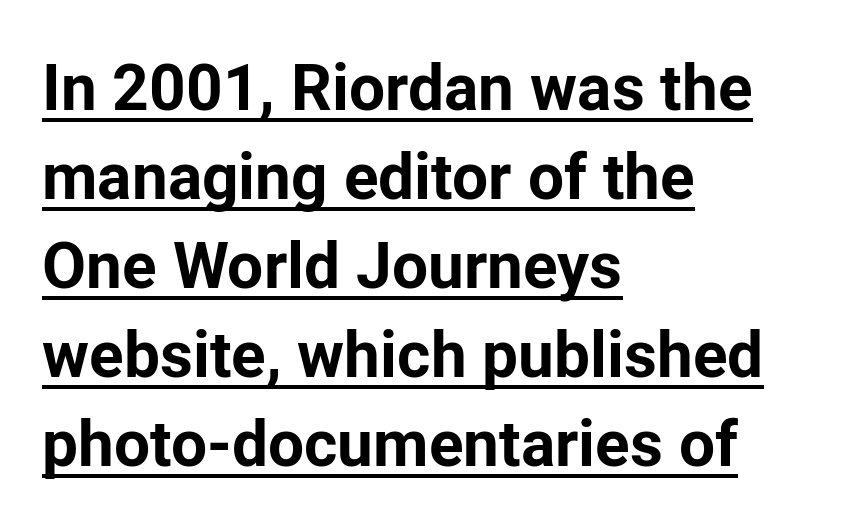
The glyphs have the mass of a bold cut. In CSS terms this would be text-align: left. This rendering features underlined lettering. Do the characters align in a grid? No, the font is proportional. In terms of posture, this sample is upright.
